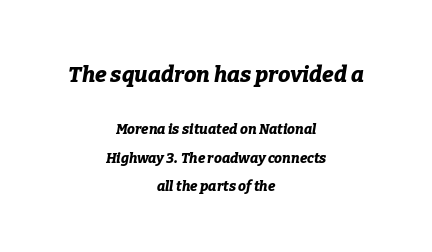
Set as a true bold cut, around the 700 mark. The gaps between neighbouring characters are ordinary and unremarkable. One-word summary of the alignment: center. Block one is the big one; block two sits smaller underneath.
